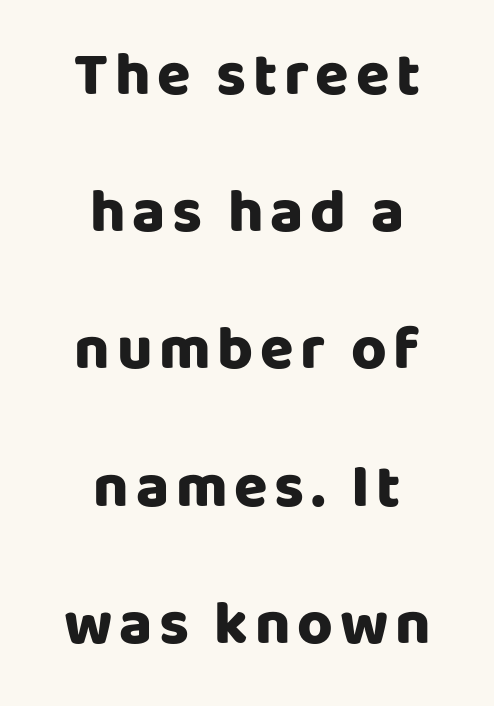
Q: Is the text bold? A: Yes.
Q: Is the text italic (slanted)? A: No, it is upright.
Q: Is the typeface a serif or a sans-serif typeface? A: Sans-serif.
Q: Is the text underlined? A: No.
Q: How is the paragraph aligned? A: Centered.
Q: Is the spacing between lines tight, normal or loose? A: Loose.
Q: Width (condensed, normal, or wide)? A: Normal.
Q: Stroke contrast? A: Low.
Q: x-height? A: Large.
Q: Monospaced? A: No.
